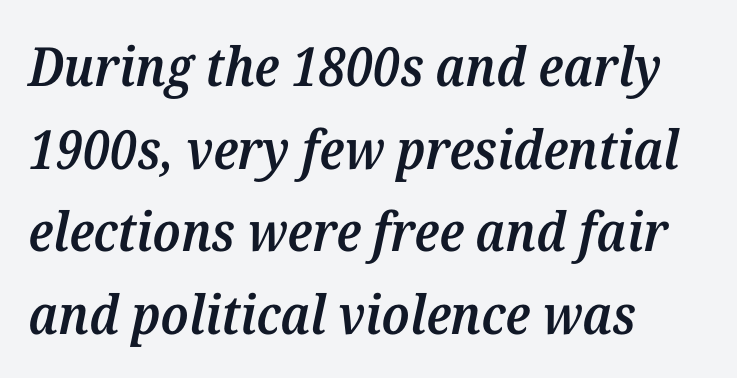
The image shows 54 px semibold serif type, italic (leaning right); set left-aligned, normal line spacing (1.53x), normal letter spacing, not underlined; medium stroke contrast and a medium x-height.
